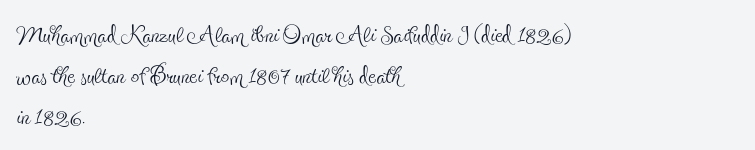
Q: Is the text bold? A: No.
Q: Is the typeface a serif or a sans-serif typeface? A: Serif.
Q: Is the text underlined? A: No.
Q: How is the paragraph aligned? A: Left-aligned.
Q: Is the spacing between letters normal or unusually wide? A: Normal.
Q: Width (condensed, normal, or wide)? A: Condensed.
Q: x-height? A: Small.
Q: Monospaced? A: No.
